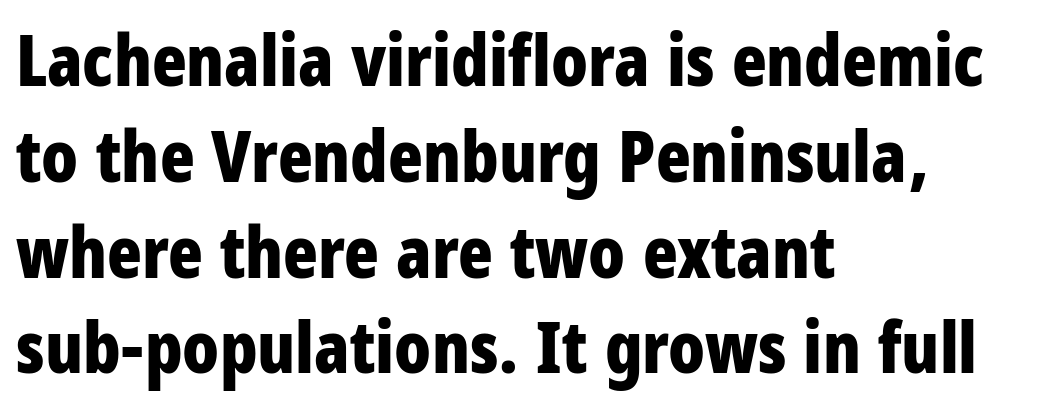
The image shows 72 px bold, condensed sans-serif type, upright; set left-aligned, normal line spacing (1.33x), normal letter spacing, not underlined; low stroke contrast and a large x-height.
